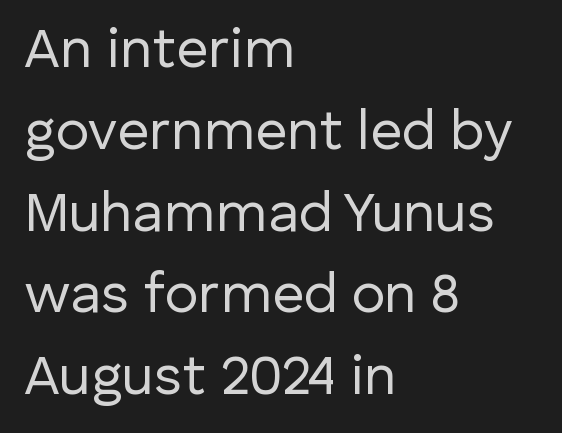
The image shows 56 px regular-weight sans-serif type, upright; set left-aligned, normal line spacing (1.46x), normal letter spacing, not underlined; low stroke contrast and a medium x-height.
